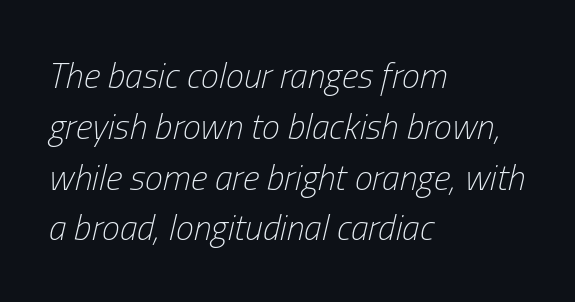
Q: Is the text bold? A: No.
Q: Is the text italic (slanted)? A: Yes, it leans right by about 13 degrees.
Q: Is the text underlined? A: No.
Q: How is the paragraph aligned? A: Left-aligned.
Q: Is the spacing between letters normal or unusually wide? A: Normal.
Q: Is the spacing between lines tight, normal or loose? A: Normal.
Q: Width (condensed, normal, or wide)? A: Condensed.
Q: Stroke contrast? A: Low.
Q: x-height? A: Medium.
Q: Monospaced? A: No.
